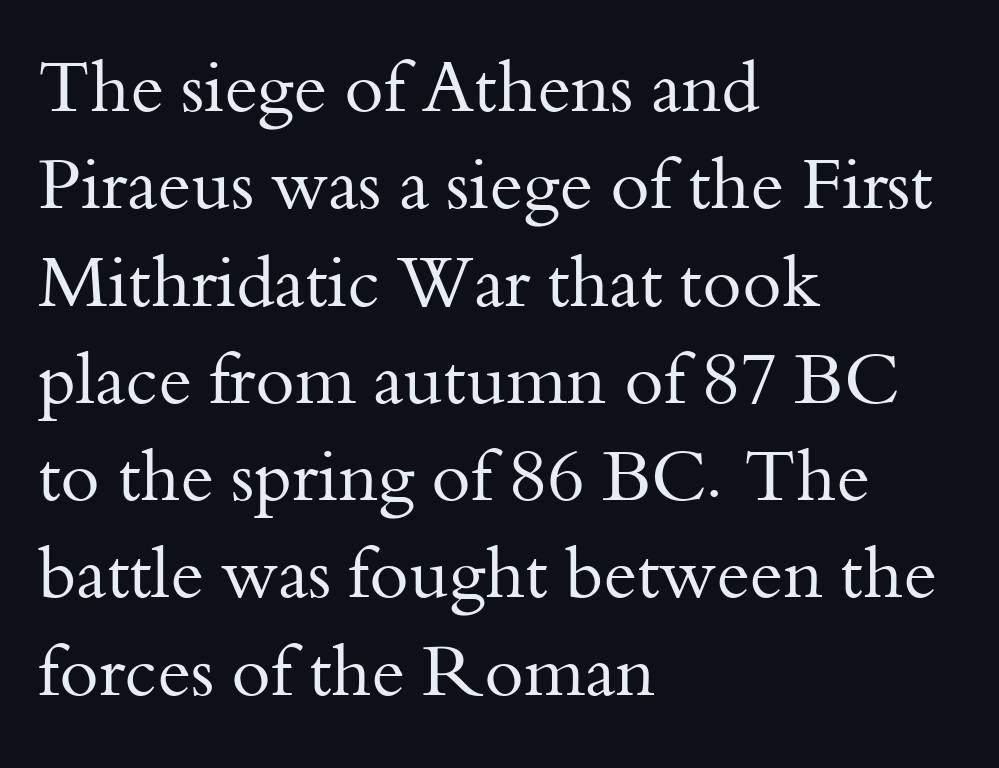
Q: Is the text bold? A: No.
Q: Is the text italic (slanted)? A: No, it is upright.
Q: Is the typeface a serif or a sans-serif typeface? A: Serif.
Q: Is the text underlined? A: No.
Q: How is the paragraph aligned? A: Left-aligned.
Q: Is the spacing between letters normal or unusually wide? A: Normal.
Q: Is the spacing between lines tight, normal or loose? A: Normal.
Q: Width (condensed, normal, or wide)? A: Normal.
Q: Stroke contrast? A: Medium.
Q: x-height? A: Small.
Q: Monospaced? A: No.
